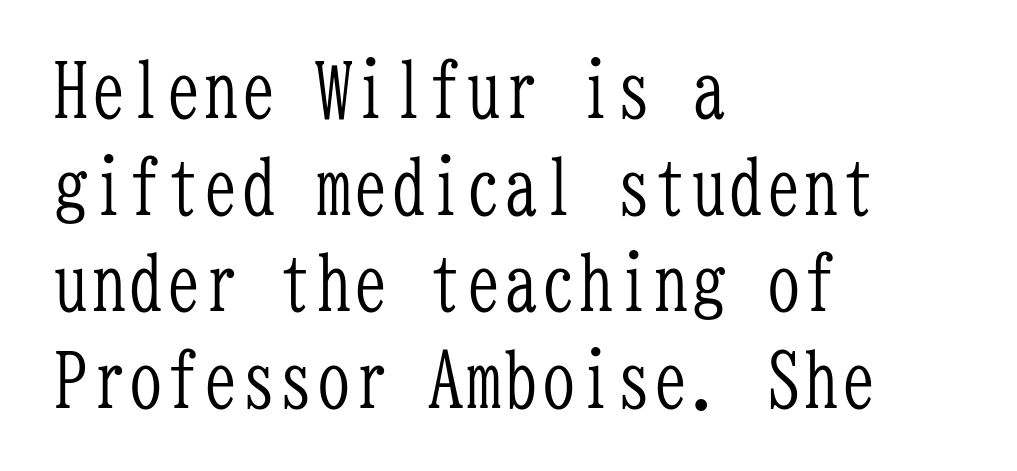
{"serif": "yes", "italic": "no", "bold": "no", "weight": "light", "width": "condensed", "stroke_contrast": "low", "x_height": "medium", "monospaced": "yes", "underline": "no", "align": "left", "line_spacing": "normal", "line_spacing_ratio": 1.29, "letter_spacing": "normal", "letter_spacing_em": 0.0, "glyph_px": 75}
